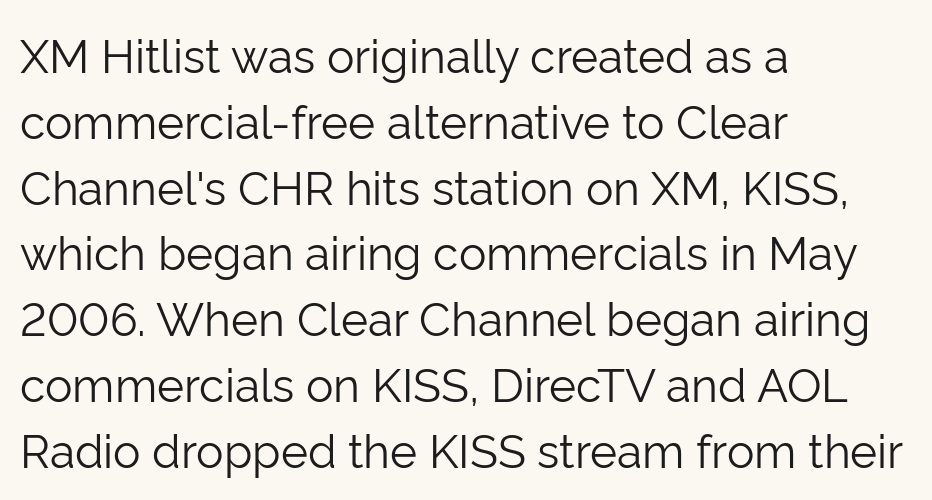
There is no visible air inserted between adjacent glyphs. Ink coverage per letter is moderate at most. If you drew a ruler down the left edge, every line would touch it. Check where the strokes stop: nothing finishes them off — pure sans. The strip under each line holds only bare page.
